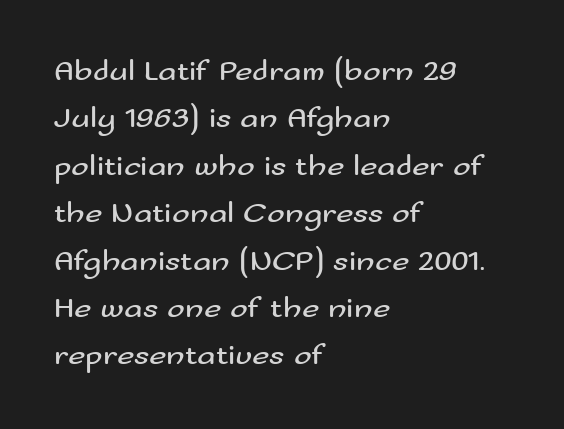
Q: Is the text bold? A: No.
Q: Is the text italic (slanted)? A: No, it is upright.
Q: Is the typeface a serif or a sans-serif typeface? A: Sans-serif.
Q: Is the text underlined? A: No.
Q: How is the paragraph aligned? A: Left-aligned.
Q: Is the spacing between letters normal or unusually wide? A: Normal.
Q: Is the spacing between lines tight, normal or loose? A: Normal.
Q: Width (condensed, normal, or wide)? A: Wide.
Q: Stroke contrast? A: Medium.
Q: x-height? A: Small.
Q: Monospaced? A: No.
